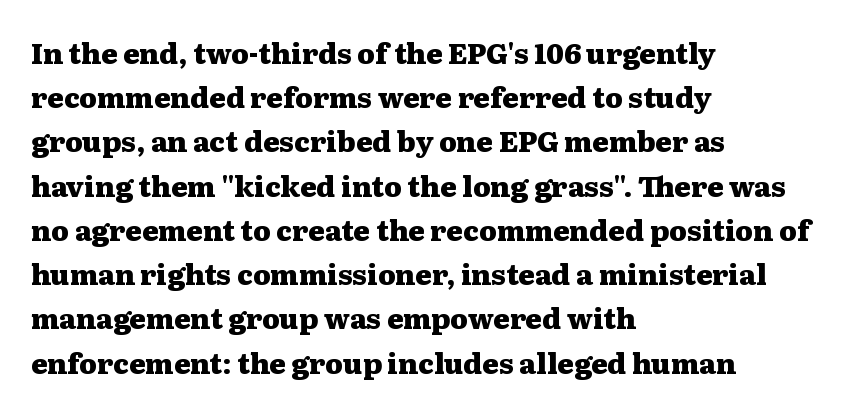
The image shows 28 px heavy, wide serif type, upright; set left-aligned, normal line spacing (1.58x), normal letter spacing, not underlined; medium stroke contrast and a medium x-height.
